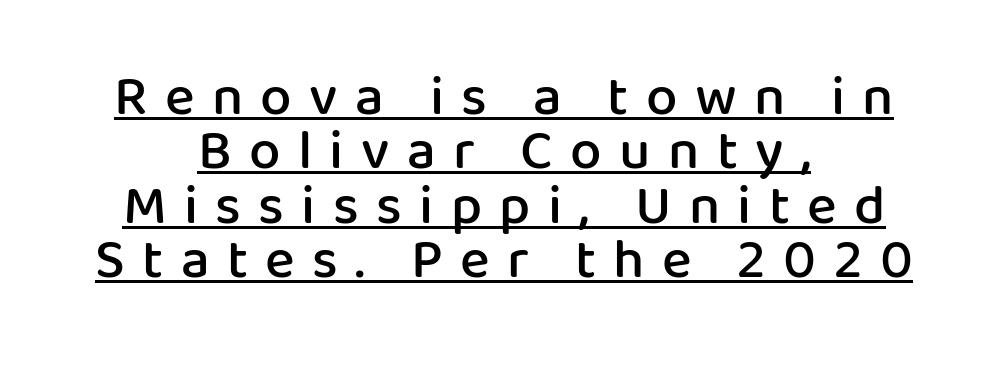
{"serif": "no", "italic": "no", "bold": "semi", "weight": "semibold", "width": "normal", "stroke_contrast": "low", "x_height": "medium", "monospaced": "no", "underline": "yes", "align": "center", "line_spacing": "tight", "line_spacing_ratio": 0.97, "letter_spacing": "wide", "letter_spacing_em": 0.31, "glyph_px": 56}
